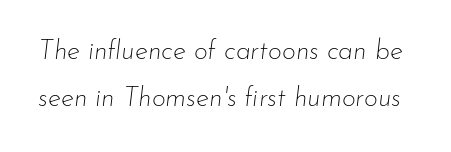
The image shows 27 px text type, italic (leaning right); set line spacing 1.75x, normal letter spacing, not underlined.
